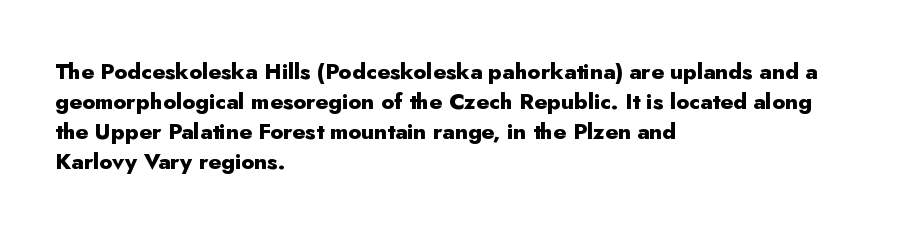
{"italic": "no", "bold": "yes", "underline": "no", "align": "left", "line_spacing": "normal", "line_spacing_ratio": 1.37, "letter_spacing": "normal", "letter_spacing_em": 0.0, "glyph_px": 22}
